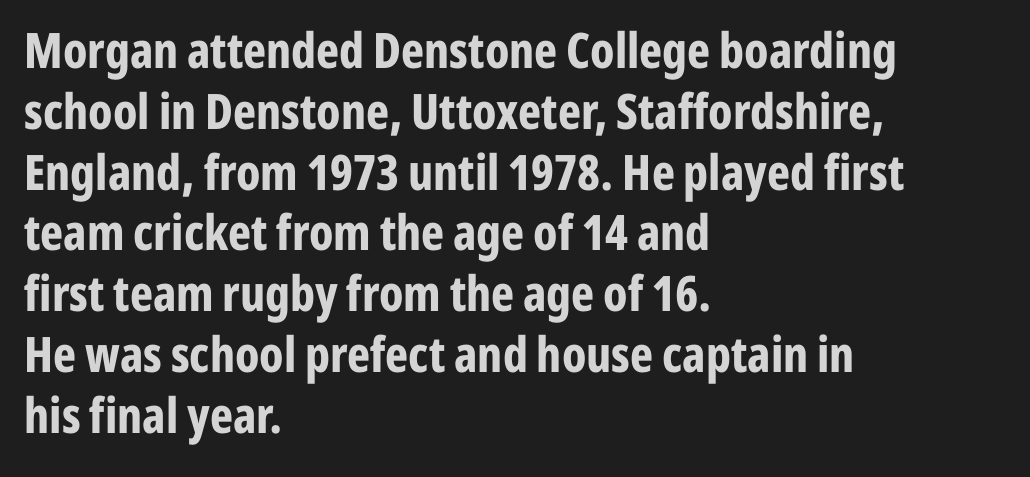
Q: Is the text bold? A: Yes.
Q: Is the text italic (slanted)? A: No, it is upright.
Q: Is the typeface a serif or a sans-serif typeface? A: Sans-serif.
Q: Is the text underlined? A: No.
Q: How is the paragraph aligned? A: Left-aligned.
Q: Is the spacing between letters normal or unusually wide? A: Normal.
Q: Width (condensed, normal, or wide)? A: Condensed.
Q: Stroke contrast? A: Low.
Q: x-height? A: Medium.
Q: Monospaced? A: No.
